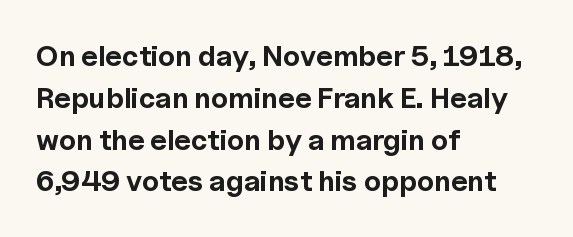
The image shows 29 px bold sans-serif type, upright; set left-aligned, normal line spacing (1.44x), normal letter spacing, not underlined; a medium x-height.
